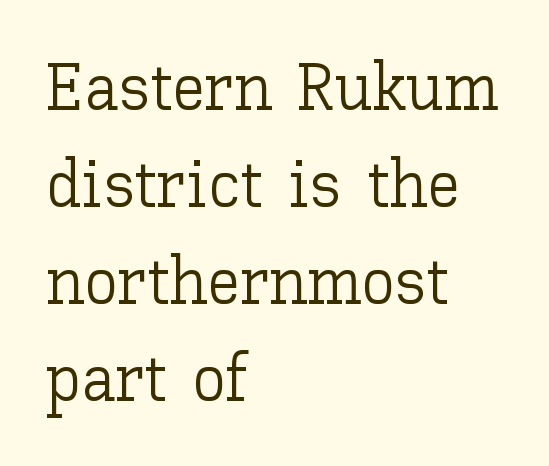
Q: Is the text bold? A: No.
Q: Is the text italic (slanted)? A: No, it is upright.
Q: Is the text underlined? A: No.
Q: How is the paragraph aligned? A: Left-aligned.
Q: Is the spacing between letters normal or unusually wide? A: Normal.
Q: Is the spacing between lines tight, normal or loose? A: Normal.
Q: Width (condensed, normal, or wide)? A: Normal.
Q: Stroke contrast? A: Low.
Q: x-height? A: Medium.
Q: Monospaced? A: No.
